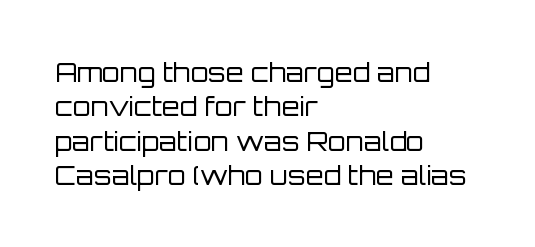
Leftover space on each line is placed entirely after the last word. Notice how the stems are strictly vertical — no italics here. The rendering uses a moderate line-height, typical for paragraphs. Underlining? Definitely not there. A light-to-regular cut is what we see here.
